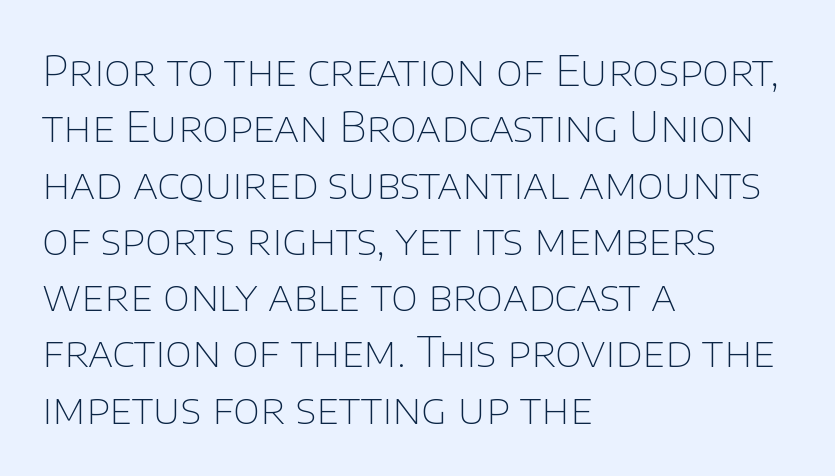
This sample is left-justified, so line endings fall wherever the words run out. Here the designer chose a conventional face with non-uniform glyph widths. Words appear dense and cohesive because spacing is normal. The letters stand straight up with perfectly vertical stems. This rendering employs a face without finishing strokes, i.e., a sans-serif. A clean baseline with only descenders dipping below it.
